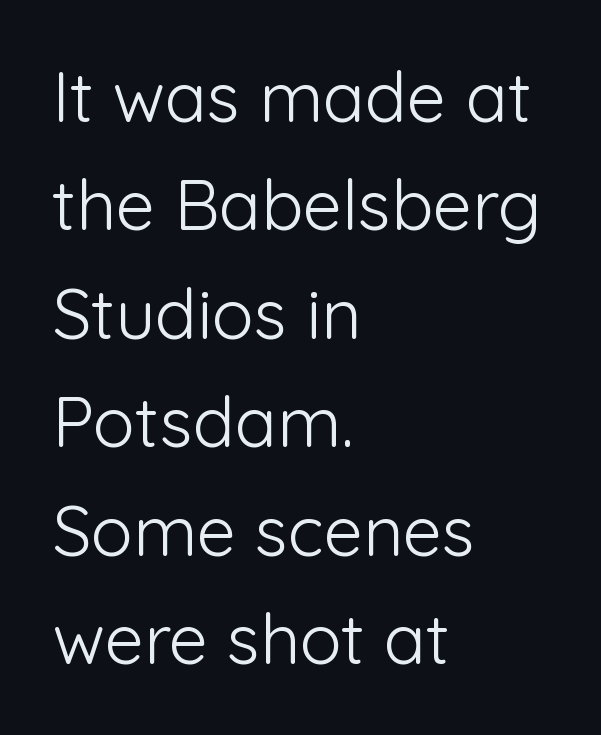
{"serif": "no", "italic": "no", "bold": "no", "weight": "light", "width": "normal", "stroke_contrast": "low", "x_height": "medium", "monospaced": "no", "underline": "no", "align": "left", "line_spacing": "normal", "line_spacing_ratio": 1.55, "letter_spacing": "normal", "letter_spacing_em": 0.0, "glyph_px": 70}
